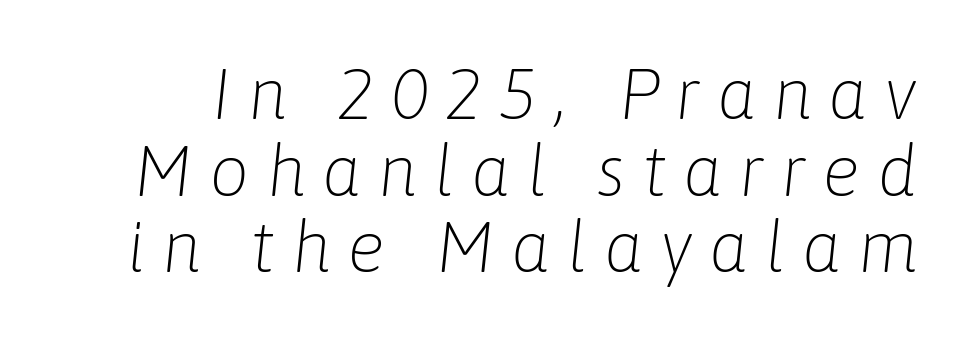
{"italic": "yes", "lean": "right", "slant_degrees": 6, "bold": "no", "weight": "light", "width": "normal", "stroke_contrast": "low", "x_height": "medium", "monospaced": "no", "underline": "no", "line_spacing": "tight", "line_spacing_ratio": 1.08, "letter_spacing": "wide", "letter_spacing_em": 0.23, "glyph_px": 71}
